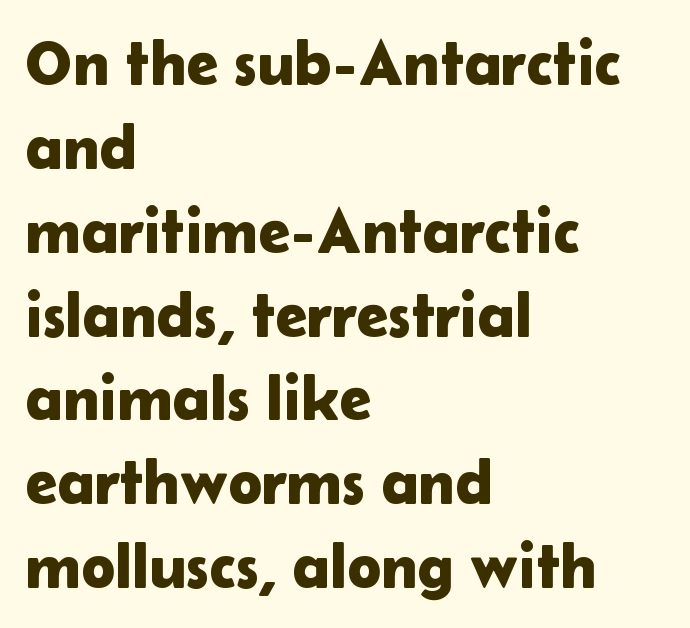
{"serif": "no", "italic": "no", "width": "normal", "stroke_contrast": "low", "x_height": "medium", "monospaced": "no", "underline": "no", "align": "left", "line_spacing": "normal", "line_spacing_ratio": 1.31, "letter_spacing": "normal", "letter_spacing_em": 0.0, "glyph_px": 64}
